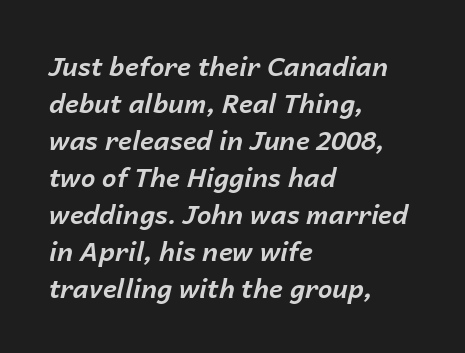
{"italic": "yes", "lean": "right", "slant_degrees": 14, "bold": "yes", "underline": "no", "align": "left", "line_spacing": "normal", "line_spacing_ratio": 1.42, "letter_spacing": "normal", "letter_spacing_em": 0.0, "glyph_px": 26}
